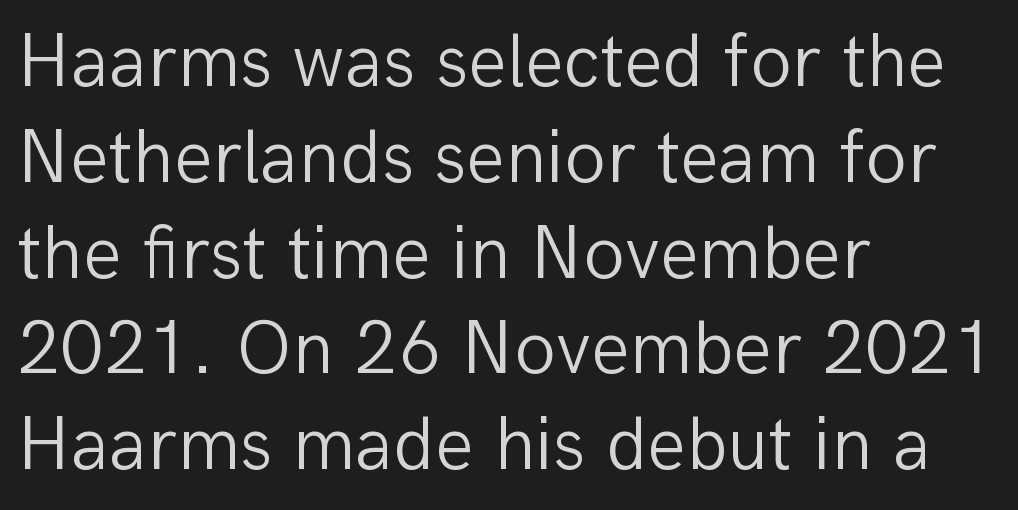
The image shows 76 px light sans-serif type, upright; set left-aligned, normal line spacing (1.26x), normal letter spacing, not underlined; low stroke contrast and a medium x-height.
